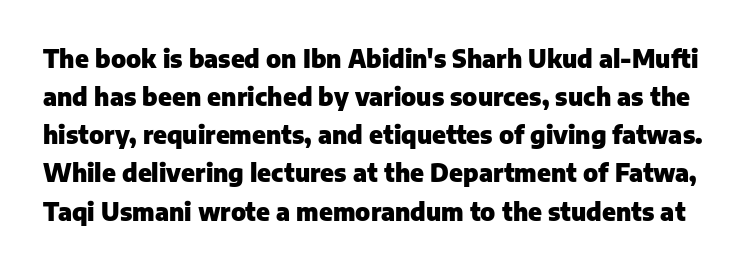
Posture: upright roman. The passage shown is not underscored anywhere. Notice how descenders clear the ascenders below comfortably — that's standard leading. Short note: letters normally spaced.
